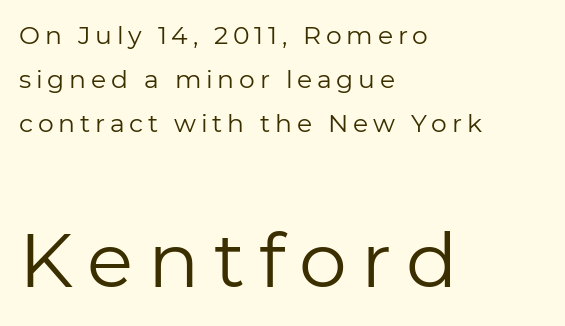
Line starts are locked; line ends wander. Posture: vertical. The emphasis by scale lands on block number two, below. Think of a printed novel: that variable character pitch is what you see here.
